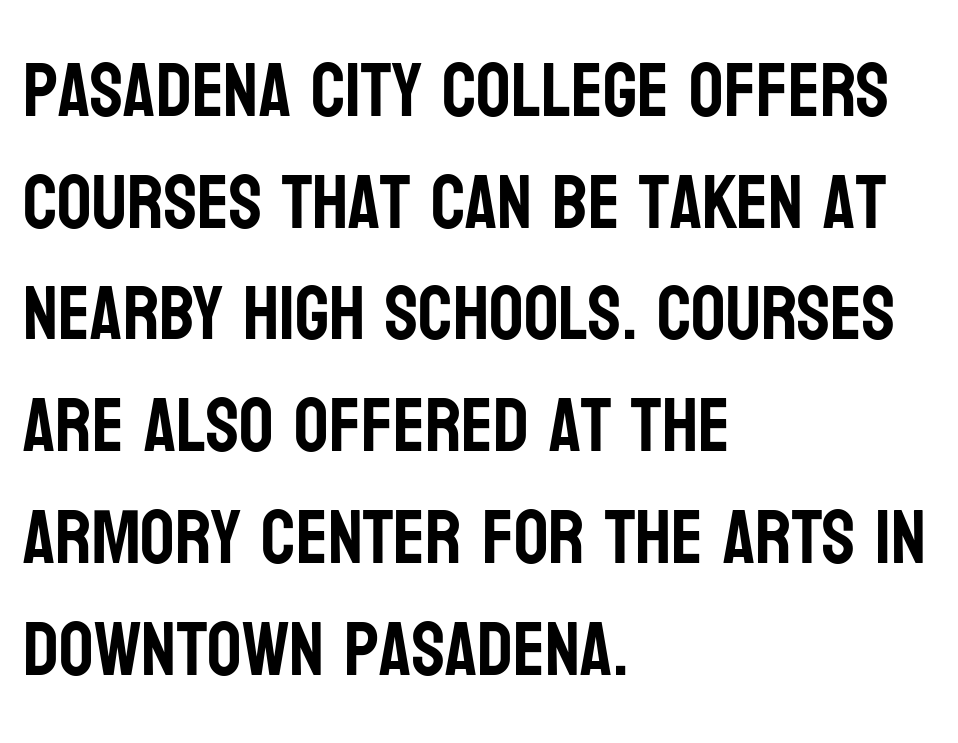
{"serif": "no", "italic": "no", "width": "condensed", "stroke_contrast": "low", "x_height": "large", "monospaced": "no", "underline": "no", "align": "left", "line_spacing": "normal", "line_spacing_ratio": 1.47, "letter_spacing": "normal", "letter_spacing_em": 0.0, "glyph_px": 76}
